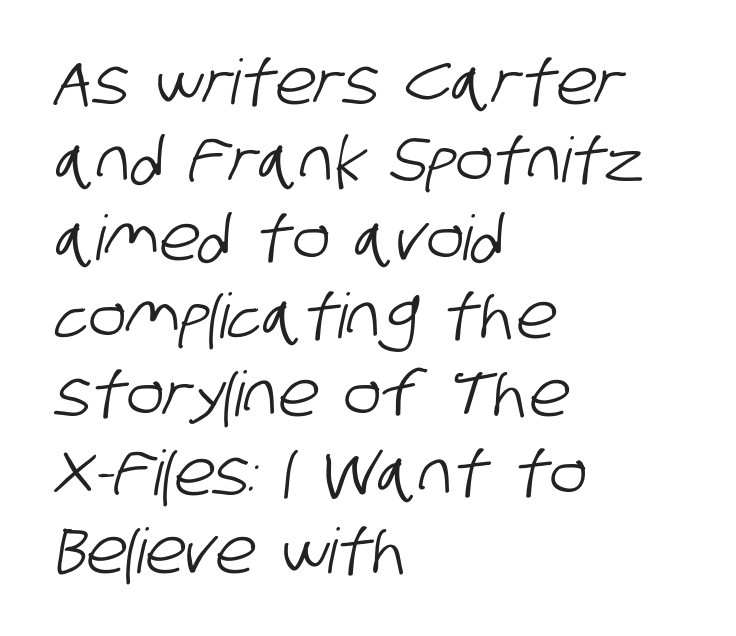
Q: Is the typeface a serif or a sans-serif typeface? A: Sans-serif.
Q: Is the text underlined? A: No.
Q: How is the paragraph aligned? A: Left-aligned.
Q: Is the spacing between letters normal or unusually wide? A: Normal.
Q: Is the spacing between lines tight, normal or loose? A: Normal.
Q: Width (condensed, normal, or wide)? A: Condensed.
Q: Stroke contrast? A: Low.
Q: x-height? A: Large.
Q: Monospaced? A: No.
